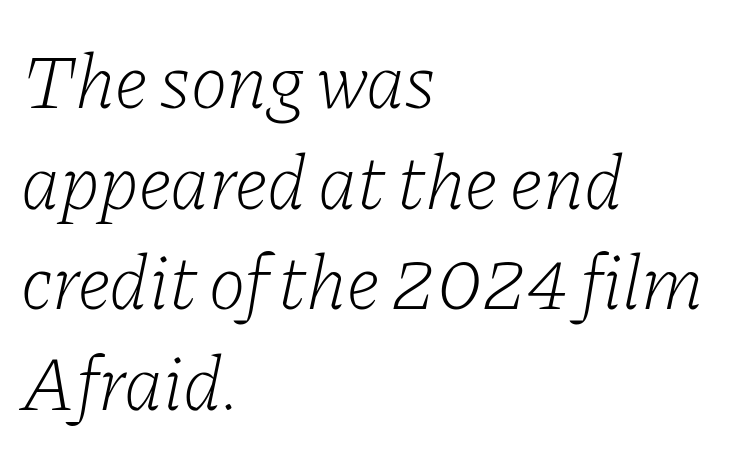
Q: Is the text bold? A: No.
Q: Is the text italic (slanted)? A: Yes, it leans right by about 11 degrees.
Q: Is the typeface a serif or a sans-serif typeface? A: Serif.
Q: Is the text underlined? A: No.
Q: How is the paragraph aligned? A: Left-aligned.
Q: Is the spacing between letters normal or unusually wide? A: Normal.
Q: Is the spacing between lines tight, normal or loose? A: Normal.
Q: Width (condensed, normal, or wide)? A: Normal.
Q: Stroke contrast? A: Low.
Q: x-height? A: Medium.
Q: Monospaced? A: No.
